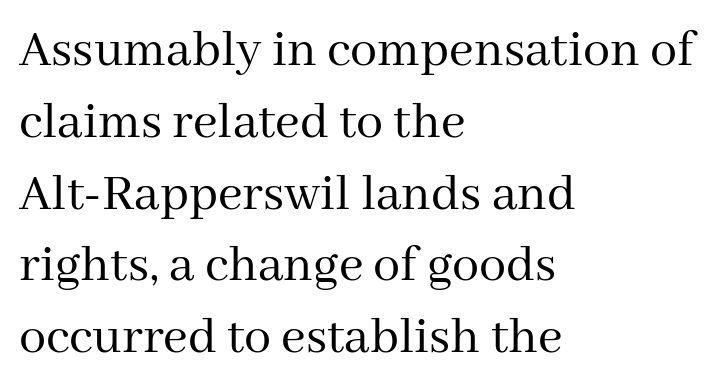
{"serif": "yes", "italic": "no", "bold": "no", "weight": "regular", "width": "normal", "stroke_contrast": "medium", "x_height": "medium", "monospaced": "no", "underline": "no", "align": "left", "line_spacing": "normal", "line_spacing_ratio": 1.33, "letter_spacing": "normal", "letter_spacing_em": 0.0, "glyph_px": 54}
